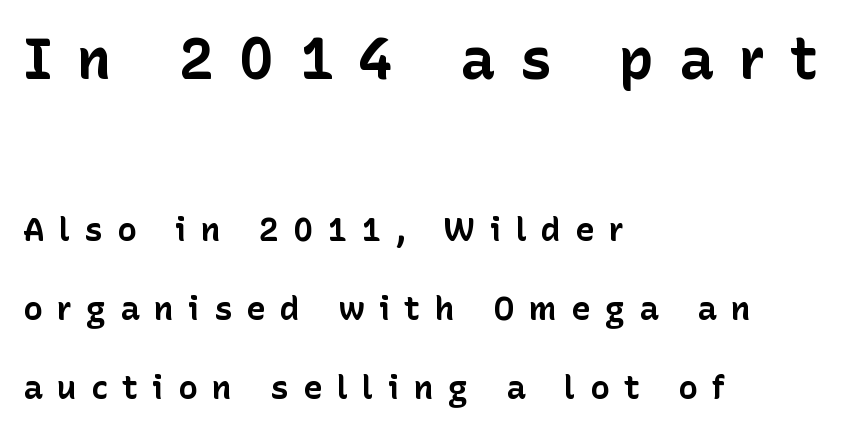
Q: Is the text bold? A: Yes.
Q: Is the text italic (slanted)? A: No, it is upright.
Q: Is the typeface a serif or a sans-serif typeface? A: Sans-serif.
Q: Is the text underlined? A: No.
Q: How is the paragraph aligned? A: Left-aligned.
Q: Is the spacing between letters normal or unusually wide? A: Unusually wide.
Q: Is the spacing between lines tight, normal or loose? A: Loose.
Q: Which block of text is set in a larger size, the first (top) or the second (bottom)? A: The first (top) one.
Q: Width (condensed, normal, or wide)? A: Normal.
Q: Stroke contrast? A: Low.
Q: x-height? A: Medium.
Q: Monospaced? A: No.
